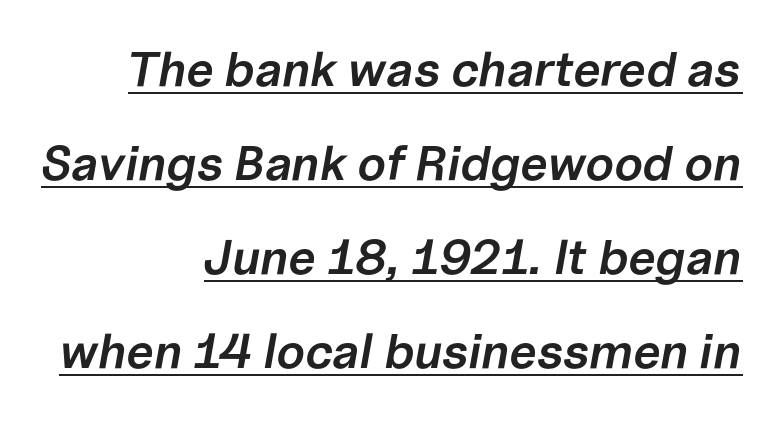
{"italic": "yes", "lean": "right", "slant_degrees": 10, "bold": "semi", "weight": "semibold", "width": "normal", "stroke_contrast": "low", "x_height": "medium", "monospaced": "no", "underline": "yes", "align": "right", "line_spacing": "loose", "line_spacing_ratio": 1.92, "letter_spacing": "normal", "letter_spacing_em": 0.0, "glyph_px": 49}
